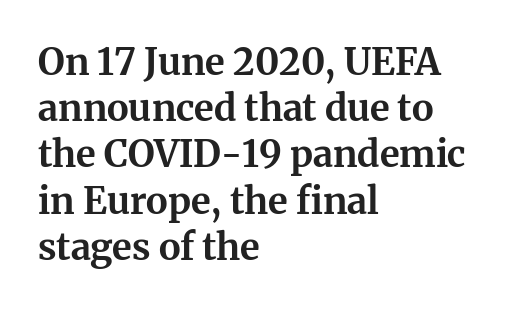
Q: Is the text bold? A: Yes.
Q: Is the text italic (slanted)? A: No, it is upright.
Q: Is the typeface a serif or a sans-serif typeface? A: Serif.
Q: Is the text underlined? A: No.
Q: How is the paragraph aligned? A: Left-aligned.
Q: Is the spacing between letters normal or unusually wide? A: Normal.
Q: Is the spacing between lines tight, normal or loose? A: Normal.
Q: Width (condensed, normal, or wide)? A: Normal.
Q: Stroke contrast? A: Medium.
Q: x-height? A: Medium.
Q: Monospaced? A: No.
